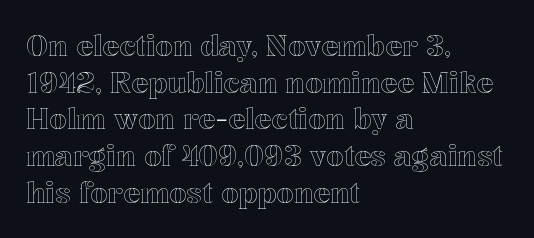
Q: Is the text italic (slanted)? A: No, it is upright.
Q: Is the text underlined? A: No.
Q: How is the paragraph aligned? A: Left-aligned.
Q: Is the spacing between letters normal or unusually wide? A: Normal.
Q: Is the spacing between lines tight, normal or loose? A: Normal.
Q: Width (condensed, normal, or wide)? A: Normal.
Q: x-height? A: Medium.
Q: Monospaced? A: No.
